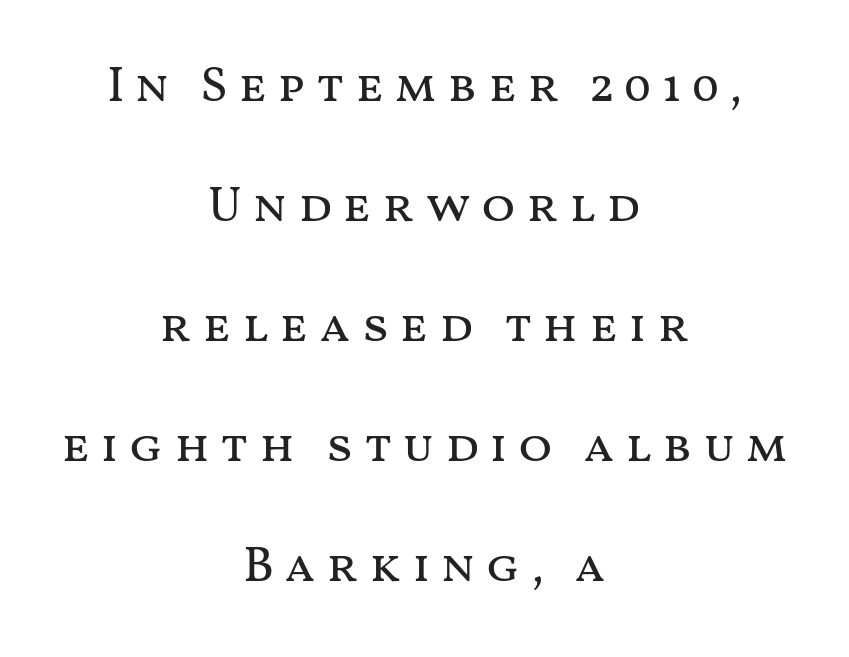
{"italic": "no", "bold": "no", "weight": "regular", "width": "wide", "stroke_contrast": "medium", "x_height": "medium", "monospaced": "no", "underline": "no", "align": "center", "line_spacing": "loose", "line_spacing_ratio": 2.4, "letter_spacing": "wide", "letter_spacing_em": 0.2, "glyph_px": 50}
